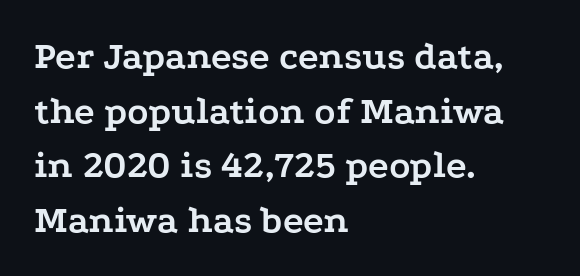
The image shows 39 px semibold, wide serif type, upright; set left-aligned, normal line spacing (1.4x), normal letter spacing, not underlined; low stroke contrast and a medium x-height.
